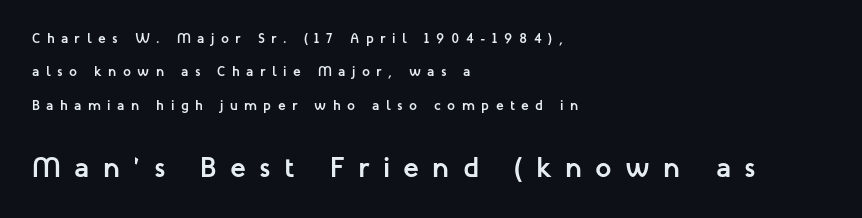
{"serif": "no", "italic": "no", "bold": "yes", "weight": "semibold", "width": "normal", "stroke_contrast": "low", "x_height": "medium", "monospaced": "no", "underline": "no", "align": "left", "line_spacing": "loose", "line_spacing_ratio": 2.38, "letter_spacing": "wide", "letter_spacing_em": 0.46, "larger_block": "second", "size_ratio": 2.07, "glyph_px": 29}
